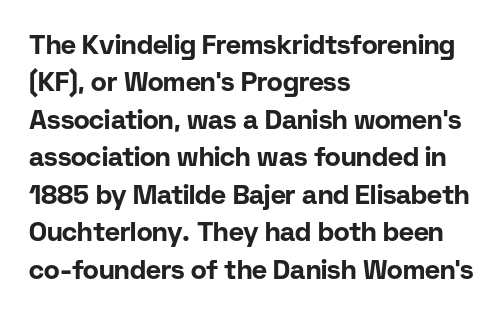
The image shows 26 px bold type, upright; set left-aligned, normal line spacing (1.44x), normal letter spacing, not underlined.
